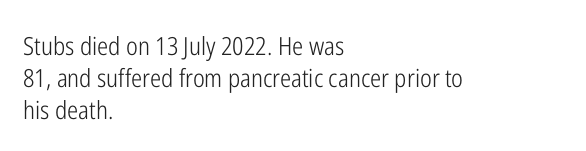
{"italic": "no", "bold": "no", "underline": "no", "align": "left", "line_spacing": "normal", "line_spacing_ratio": 1.28, "letter_spacing": "normal", "letter_spacing_em": 0.0, "glyph_px": 25}
